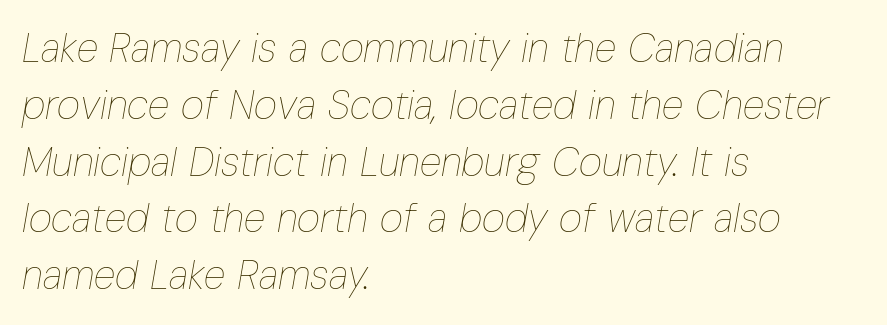
Q: Is the text bold? A: No.
Q: Is the text italic (slanted)? A: Yes, it leans right by about 10 degrees.
Q: Is the text underlined? A: No.
Q: How is the paragraph aligned? A: Left-aligned.
Q: Is the spacing between letters normal or unusually wide? A: Normal.
Q: Is the spacing between lines tight, normal or loose? A: Normal.
Q: Width (condensed, normal, or wide)? A: Condensed.
Q: Stroke contrast? A: Low.
Q: x-height? A: Medium.
Q: Monospaced? A: No.
